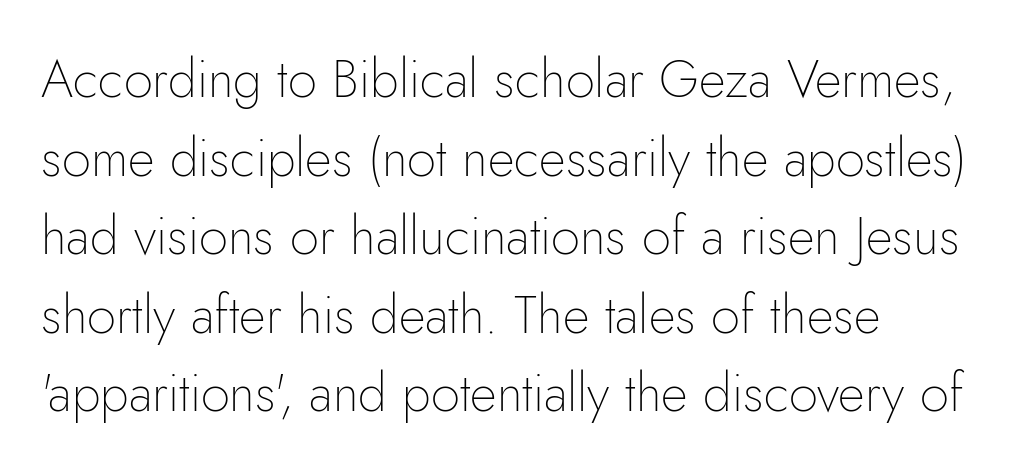
Q: Is the text bold? A: No.
Q: Is the text italic (slanted)? A: No, it is upright.
Q: Is the typeface a serif or a sans-serif typeface? A: Sans-serif.
Q: Is the text underlined? A: No.
Q: How is the paragraph aligned? A: Left-aligned.
Q: Is the spacing between letters normal or unusually wide? A: Normal.
Q: Is the spacing between lines tight, normal or loose? A: Normal.
Q: Width (condensed, normal, or wide)? A: Normal.
Q: Stroke contrast? A: Low.
Q: x-height? A: Small.
Q: Monospaced? A: No.
